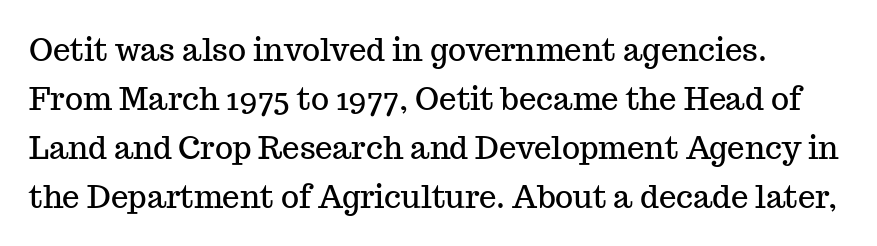
The image shows 31 px serif type, upright; set normal line spacing (1.58x), normal letter spacing, not underlined; medium stroke contrast and a medium x-height.
